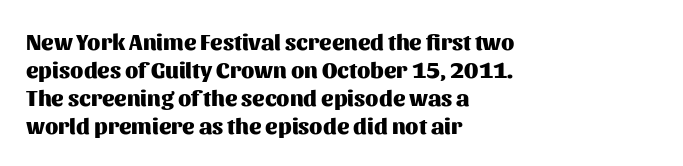
The image shows 23 px bold type, upright; set left-aligned, line spacing 1.22x, normal letter spacing, not underlined.
